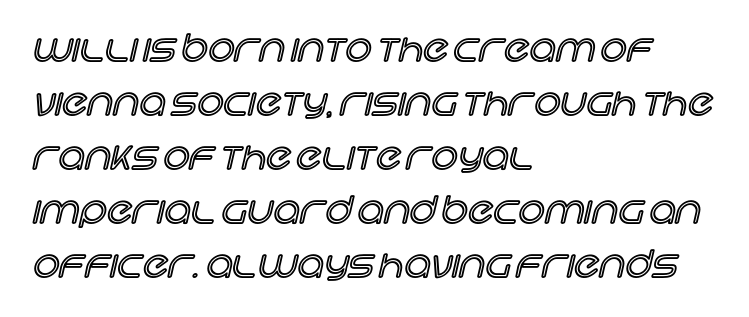
The image shows 37 px text type; set left-aligned, normal line spacing (1.46x), normal letter spacing, not underlined; a large x-height.
